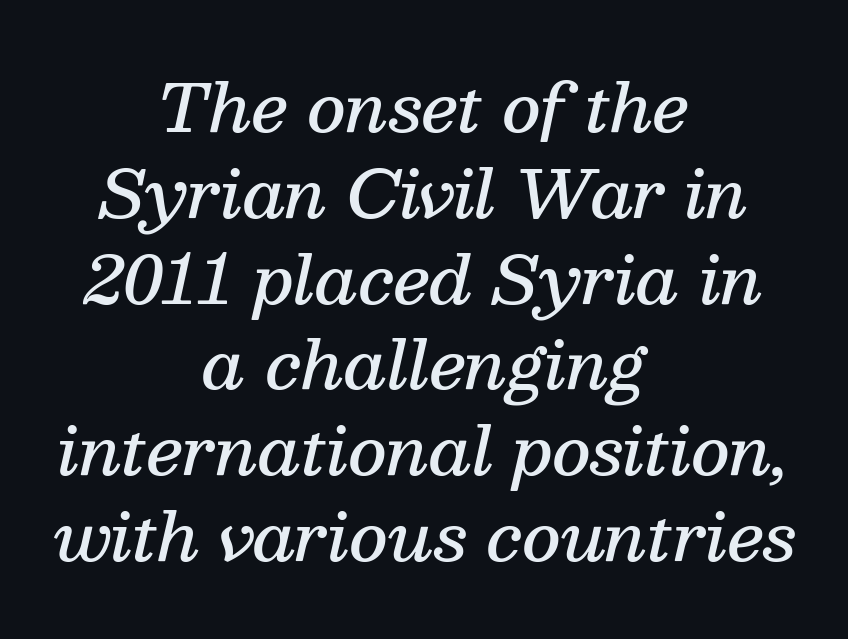
{"serif": "yes", "italic": "yes", "lean": "right", "slant_degrees": 13, "bold": "semi", "weight": "semibold", "width": "normal", "stroke_contrast": "medium", "x_height": "medium", "monospaced": "no", "underline": "no", "align": "center", "line_spacing": "normal", "line_spacing_ratio": 1.3, "letter_spacing": "normal", "letter_spacing_em": 0.0, "glyph_px": 66}
